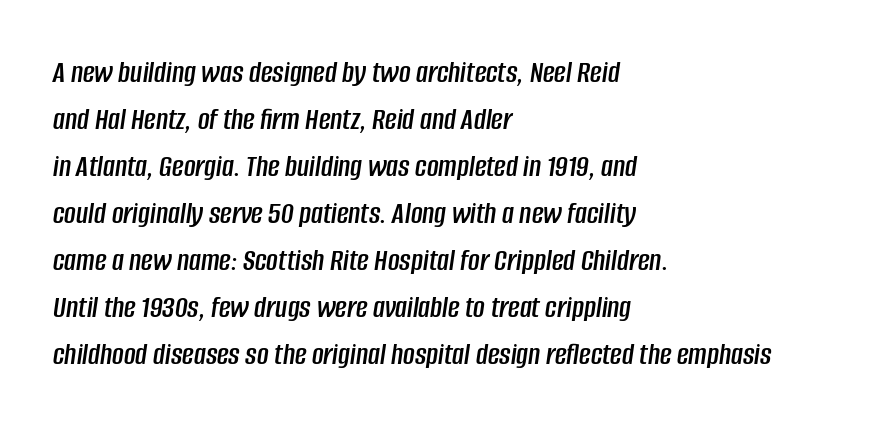
The image shows 32 px condensed type, italic (leaning right); set left-aligned, normal line spacing (1.47x), normal letter spacing, not underlined; low stroke contrast and a large x-height.
